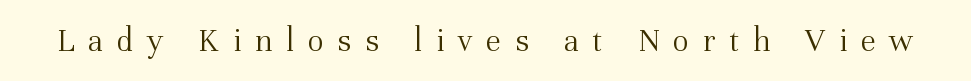
Underlining? Definitely not there. Inter-character spacing is expanded well beyond the font's built-in metrics. The weight would be labelled regular, book, light, or lighter still. A serif font was chosen for this passage. A typesetter would call this proportional, since set widths differ per character.
